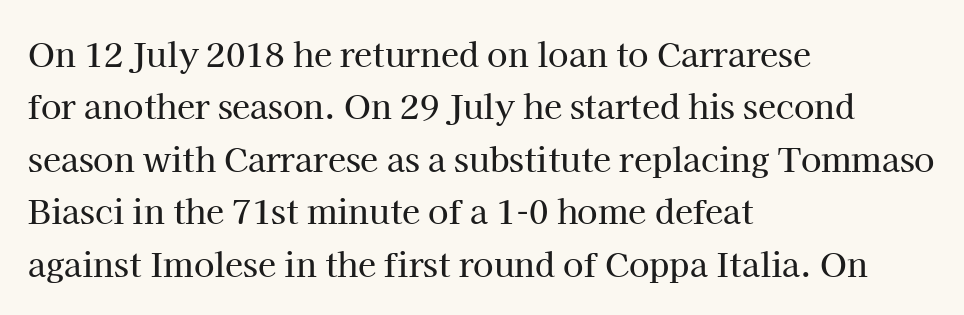
{"serif": "yes", "italic": "no", "width": "normal", "stroke_contrast": "high", "x_height": "medium", "monospaced": "no", "underline": "no", "align": "left", "line_spacing": "normal", "line_spacing_ratio": 1.59, "letter_spacing": "normal", "letter_spacing_em": 0.0, "glyph_px": 33}
